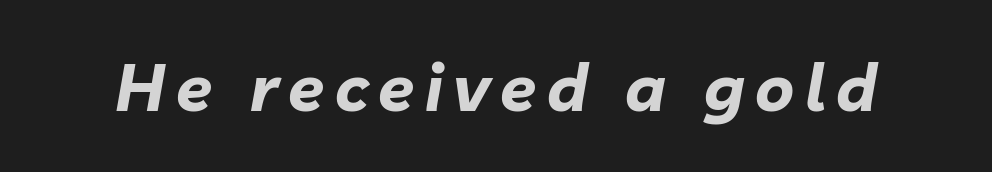
{"italic": "yes", "lean": "right", "slant_degrees": 10, "bold": "yes", "weight": "bold", "width": "normal", "stroke_contrast": "low", "x_height": "medium", "monospaced": "no", "underline": "no", "glyph_px": 66}
